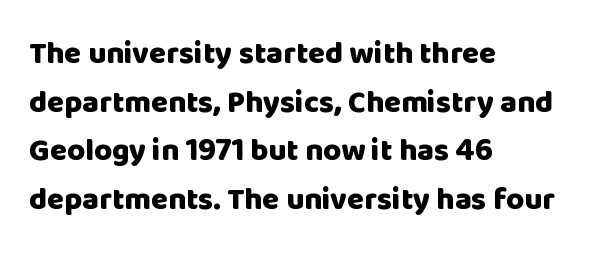
The image shows 31 px heavy sans-serif type, upright; set left-aligned, normal line spacing (1.57x), normal letter spacing, not underlined; low stroke contrast and a large x-height.
